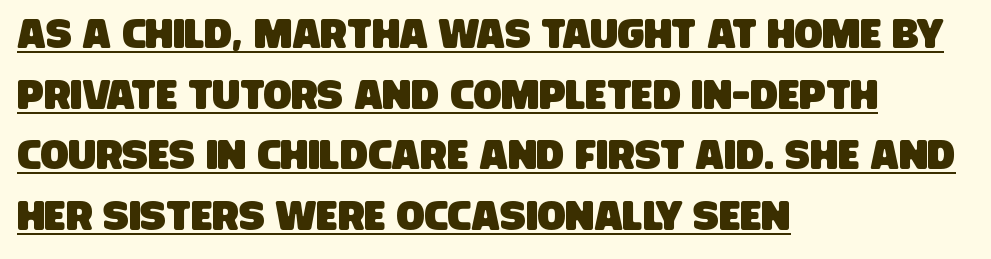
Q: Is the typeface a serif or a sans-serif typeface? A: Sans-serif.
Q: Is the text underlined? A: Yes.
Q: How is the paragraph aligned? A: Left-aligned.
Q: Is the spacing between letters normal or unusually wide? A: Normal.
Q: Is the spacing between lines tight, normal or loose? A: Normal.
Q: Width (condensed, normal, or wide)? A: Condensed.
Q: Stroke contrast? A: Low.
Q: x-height? A: Large.
Q: Monospaced? A: No.
